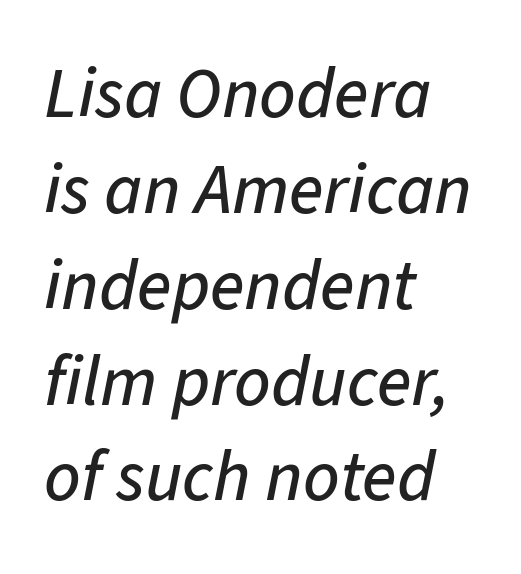
The image shows 71 px text type, italic (leaning right); set left-aligned, normal line spacing (1.35x), normal letter spacing, not underlined; low stroke contrast and a medium x-height.
